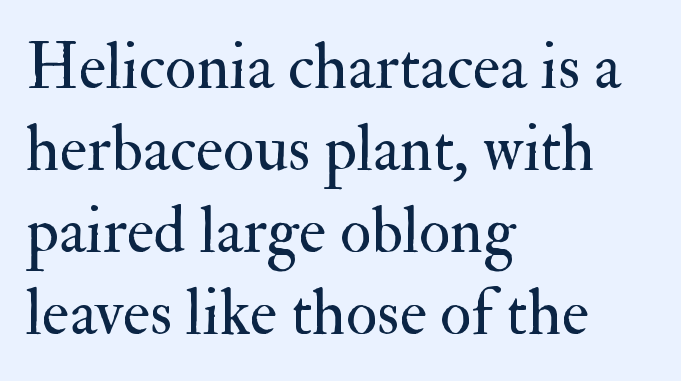
The image shows 65 px regular-weight serif type, upright; set left-aligned, normal line spacing (1.26x), normal letter spacing, not underlined; medium stroke contrast and a small x-height.
